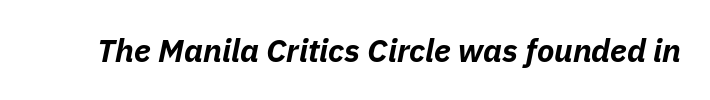
What weight is shown? A full bold with thick strokes. Here the designer chose a conventional face with non-uniform glyph widths. The gaps between neighbouring characters are ordinary and unremarkable. Is the type slanted? Yes — the strokes lean at a clear angle.
